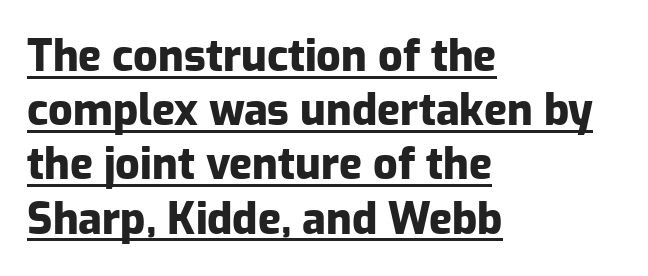
{"serif": "no", "italic": "no", "bold": "yes", "weight": "heavy", "width": "normal", "stroke_contrast": "low", "x_height": "medium", "monospaced": "no", "underline": "yes", "align": "left", "line_spacing": "normal", "line_spacing_ratio": 1.26, "letter_spacing": "normal", "letter_spacing_em": 0.0, "glyph_px": 43}
